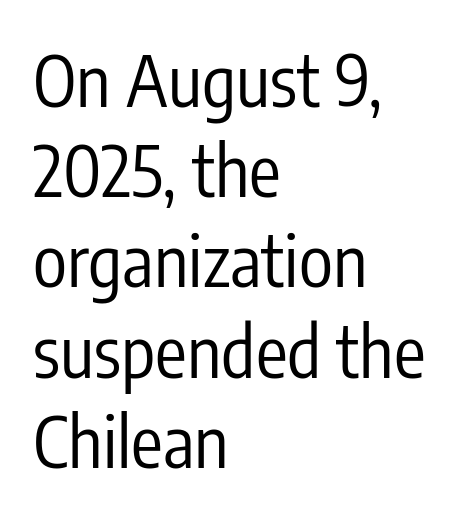
{"serif": "no", "italic": "no", "bold": "no", "weight": "regular", "width": "condensed", "stroke_contrast": "low", "x_height": "medium", "monospaced": "no", "underline": "no", "align": "left", "line_spacing": "normal", "line_spacing_ratio": 1.27, "letter_spacing": "normal", "letter_spacing_em": 0.0, "glyph_px": 71}
